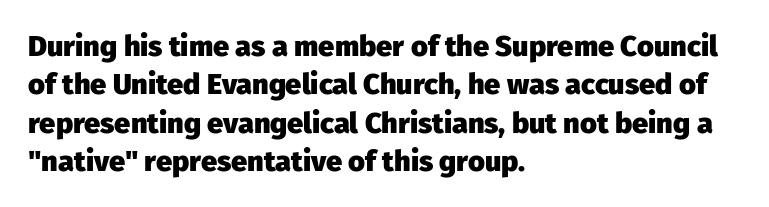
Q: Is the text bold? A: Yes.
Q: Is the text italic (slanted)? A: No, it is upright.
Q: Is the typeface a serif or a sans-serif typeface? A: Sans-serif.
Q: Is the text underlined? A: No.
Q: How is the paragraph aligned? A: Left-aligned.
Q: Is the spacing between letters normal or unusually wide? A: Normal.
Q: Is the spacing between lines tight, normal or loose? A: Normal.
Q: Width (condensed, normal, or wide)? A: Normal.
Q: Stroke contrast? A: Low.
Q: x-height? A: Medium.
Q: Monospaced? A: No.
